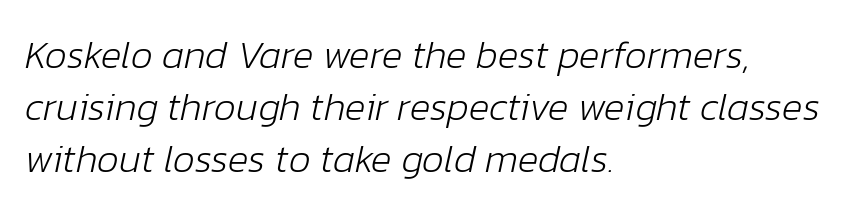
The rendering uses a moderate line-height, typical for paragraphs. Each letter keeps its own natural width here, so spacing adapts to shape. The words here are not underlined. The ragged edge is on the right, which tells us the setting is flush left. The axis of the letterforms is tilted away from vertical.
